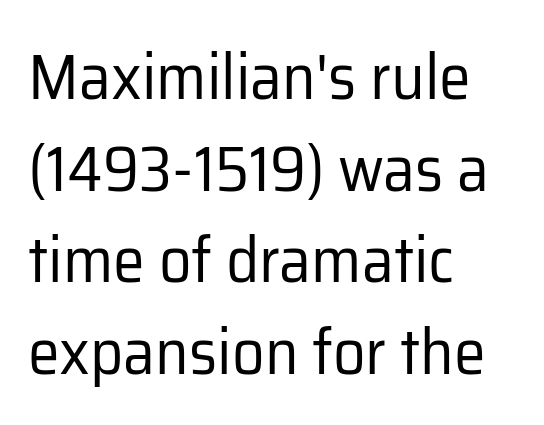
Q: Is the text bold? A: No.
Q: Is the text italic (slanted)? A: No, it is upright.
Q: Is the typeface a serif or a sans-serif typeface? A: Sans-serif.
Q: Is the text underlined? A: No.
Q: How is the paragraph aligned? A: Left-aligned.
Q: Is the spacing between letters normal or unusually wide? A: Normal.
Q: Is the spacing between lines tight, normal or loose? A: Normal.
Q: Width (condensed, normal, or wide)? A: Normal.
Q: Stroke contrast? A: Low.
Q: x-height? A: Medium.
Q: Monospaced? A: No.
